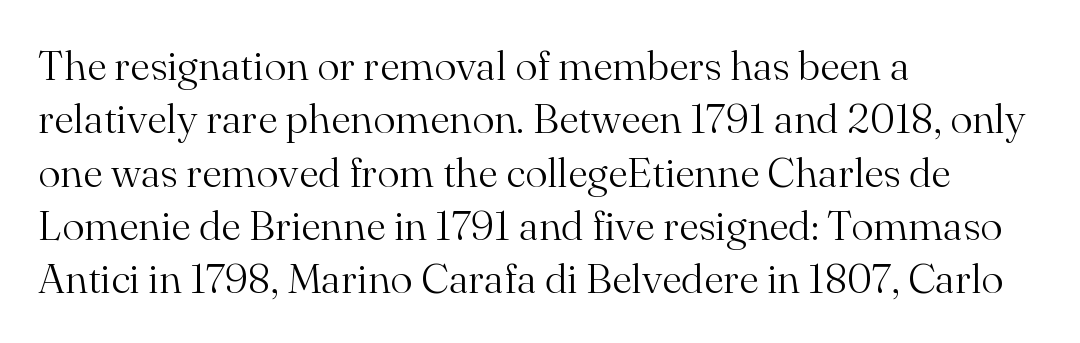
Q: Is the text bold? A: No.
Q: Is the text italic (slanted)? A: No, it is upright.
Q: Is the typeface a serif or a sans-serif typeface? A: Serif.
Q: Is the text underlined? A: No.
Q: How is the paragraph aligned? A: Left-aligned.
Q: Is the spacing between letters normal or unusually wide? A: Normal.
Q: Is the spacing between lines tight, normal or loose? A: Normal.
Q: Width (condensed, normal, or wide)? A: Normal.
Q: Stroke contrast? A: Medium.
Q: x-height? A: Small.
Q: Monospaced? A: No.
